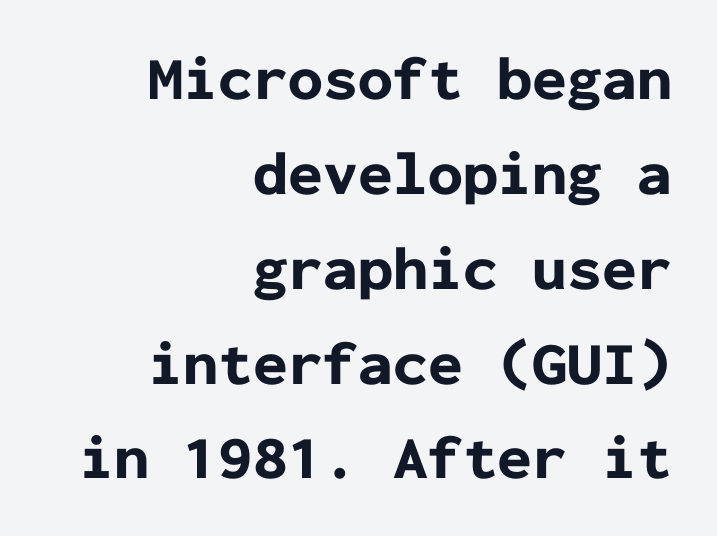
The paragraph shown leans on its right margin. Ascenders rise straight up at ninety degrees. Is there much room between lines? A standard amount, neither cramped nor airy. The passage shown is not underscored anywhere.
